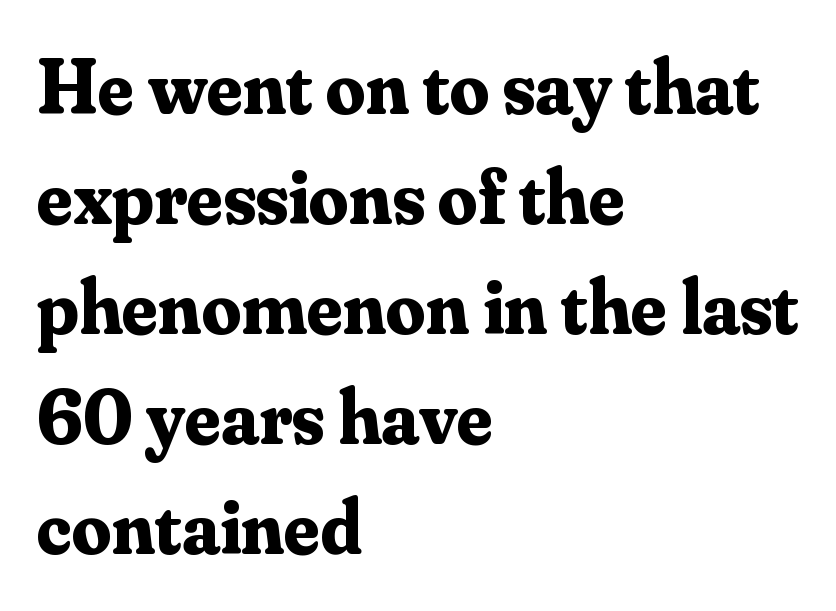
The letters advance in unequal steps, a hallmark of proportional type. Italic: no, the glyphs are upright roman. If you drew a ruler down the left edge, every line would touch it. Here the glyphs are tracked normally, forming tight word shapes. The passage shown stacks its lines at a standard gap. To sum up the face: it has serifs.
